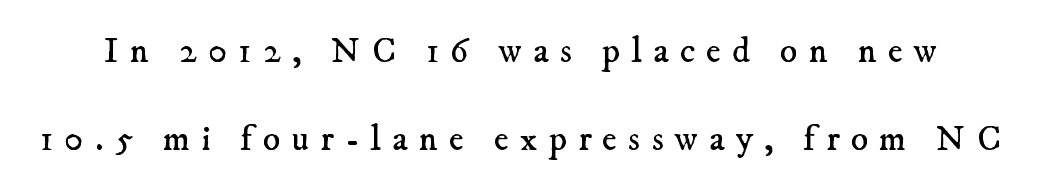
{"serif": "yes", "bold": "no", "weight": "regular", "width": "normal", "stroke_contrast": "low", "x_height": "small", "monospaced": "no", "underline": "no", "line_spacing": "loose", "line_spacing_ratio": 2.45, "letter_spacing": "wide", "letter_spacing_em": 0.31, "glyph_px": 36}
